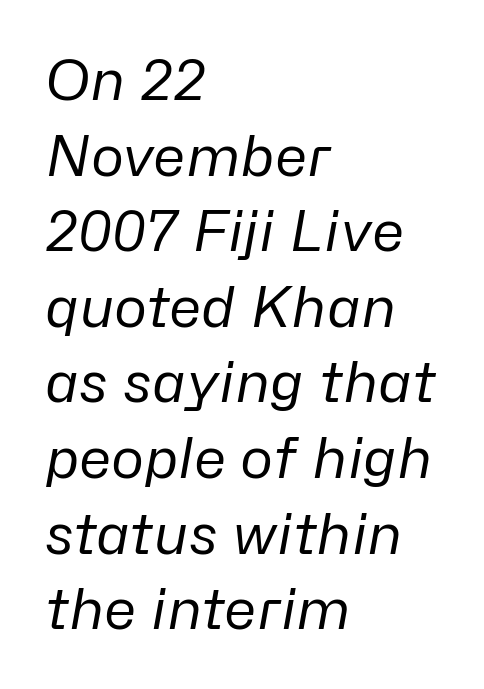
Q: Is the text bold? A: No.
Q: Is the text italic (slanted)? A: Yes, it leans right by about 10 degrees.
Q: Is the text underlined? A: No.
Q: How is the paragraph aligned? A: Left-aligned.
Q: Is the spacing between letters normal or unusually wide? A: Normal.
Q: Is the spacing between lines tight, normal or loose? A: Normal.
Q: Width (condensed, normal, or wide)? A: Normal.
Q: Stroke contrast? A: Low.
Q: x-height? A: Medium.
Q: Monospaced? A: No.
